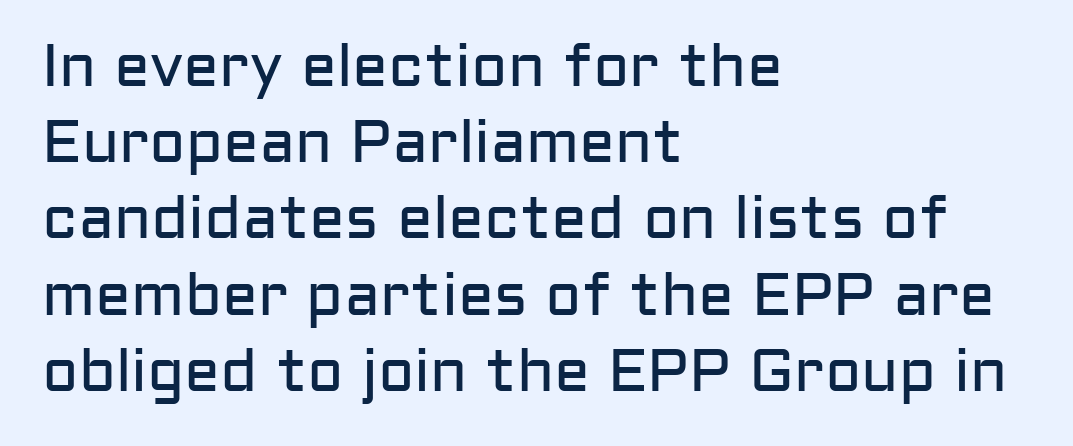
{"serif": "no", "italic": "no", "bold": "no", "weight": "regular", "width": "normal", "stroke_contrast": "low", "x_height": "medium", "monospaced": "no", "underline": "no", "align": "left", "line_spacing": "normal", "line_spacing_ratio": 1.27, "letter_spacing": "normal", "letter_spacing_em": 0.0, "glyph_px": 60}
